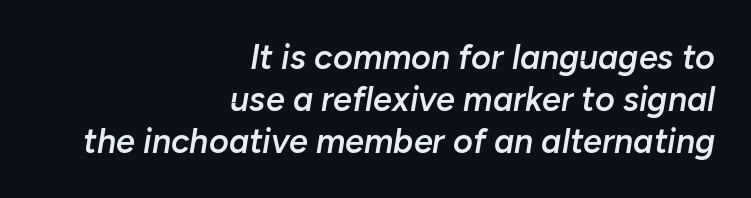
Firm but not heavy-handed strokes: this text is semibold. No word sits above an underline. Does extra space separate the letters? No, they use regular spacing. Spacing verdict: proportional, widths tailored to each character.
